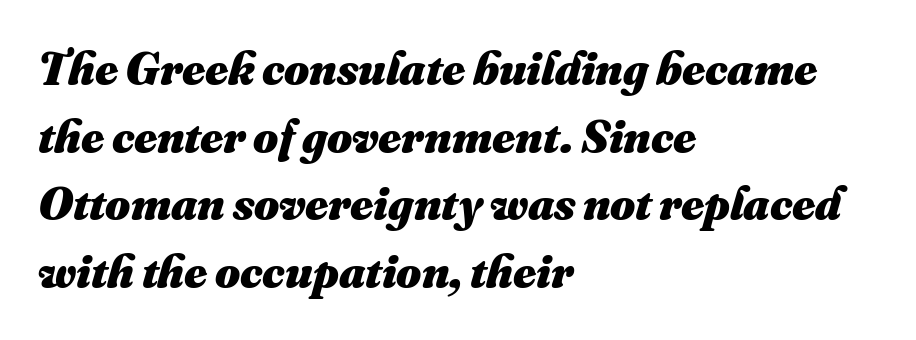
The passage shown stacks its lines at a standard gap. These lines keep a tight, regular rhythm from letter to letter. This sample has the flowing, uneven cadence of proportional lettering. Look at the stroke-to-counter ratio: heavy, a bold. Quick note: underline off.
